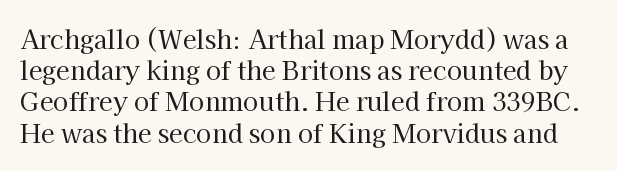
{"italic": "no", "bold": "no", "underline": "no", "line_spacing": "normal", "line_spacing_ratio": 1.25, "letter_spacing": "normal", "letter_spacing_em": 0.0, "glyph_px": 25}
